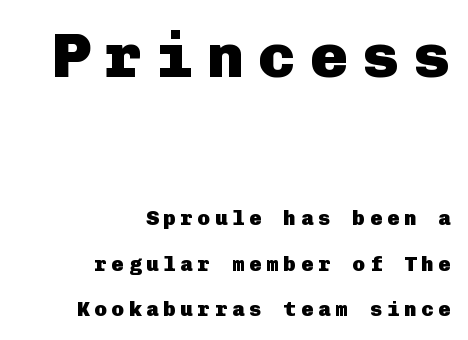
{"serif": "no", "italic": "no", "bold": "yes", "weight": "heavy", "width": "normal", "stroke_contrast": "low", "x_height": "medium", "underline": "no", "align": "right", "line_spacing": "loose", "line_spacing_ratio": 2.18, "letter_spacing": "wide", "letter_spacing_em": 0.22, "larger_block": "first", "size_ratio": 3.0, "glyph_px": 63}
